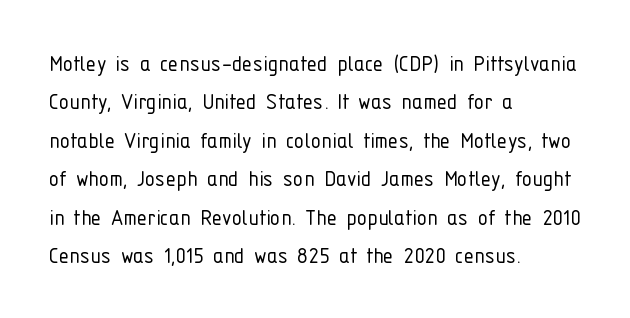
{"italic": "no", "bold": "no", "underline": "no", "align": "left", "line_spacing": "normal", "line_spacing_ratio": 1.48, "letter_spacing": "normal", "letter_spacing_em": 0.0, "glyph_px": 26}
